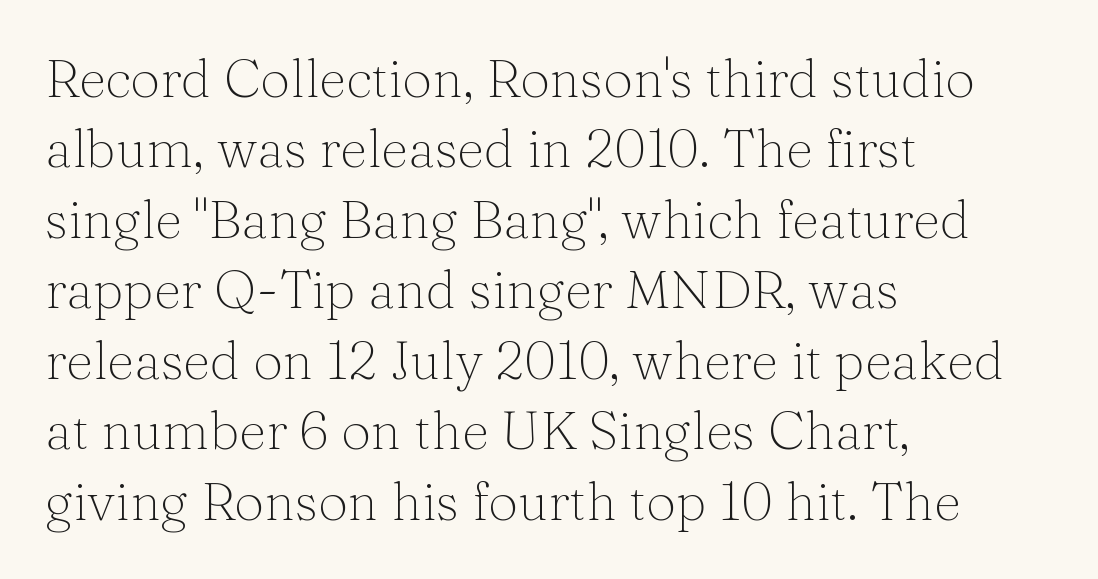
{"serif": "yes", "italic": "no", "bold": "no", "weight": "light", "width": "normal", "stroke_contrast": "medium", "x_height": "medium", "monospaced": "no", "underline": "no", "align": "left", "line_spacing": "normal", "line_spacing_ratio": 1.33, "letter_spacing": "normal", "letter_spacing_em": 0.0, "glyph_px": 53}
